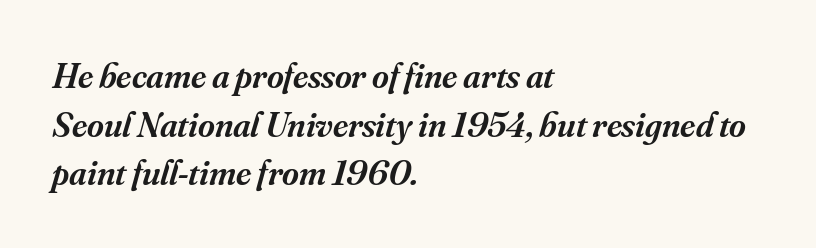
{"serif": "yes", "italic": "yes", "lean": "right", "slant_degrees": 16, "bold": "semi", "weight": "semibold", "width": "normal", "stroke_contrast": "medium", "x_height": "small", "monospaced": "no", "underline": "no", "align": "left", "line_spacing": "normal", "line_spacing_ratio": 1.35, "letter_spacing": "normal", "letter_spacing_em": 0.0, "glyph_px": 36}
